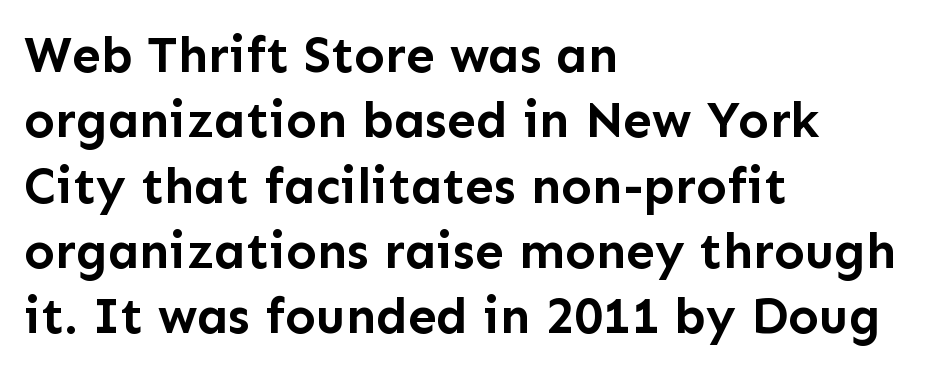
Q: Is the text bold? A: Yes.
Q: Is the text italic (slanted)? A: No, it is upright.
Q: Is the typeface a serif or a sans-serif typeface? A: Sans-serif.
Q: Is the text underlined? A: No.
Q: How is the paragraph aligned? A: Left-aligned.
Q: Is the spacing between letters normal or unusually wide? A: Normal.
Q: Is the spacing between lines tight, normal or loose? A: Normal.
Q: Width (condensed, normal, or wide)? A: Normal.
Q: Stroke contrast? A: Low.
Q: x-height? A: Medium.
Q: Monospaced? A: No.
